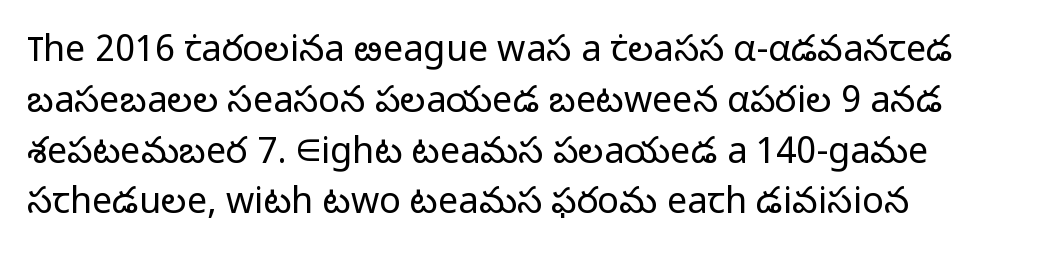
The image shows 36 px light sans-serif type, upright; set left-aligned, normal line spacing (1.41x), normal letter spacing, not underlined; low stroke contrast and a medium x-height.
